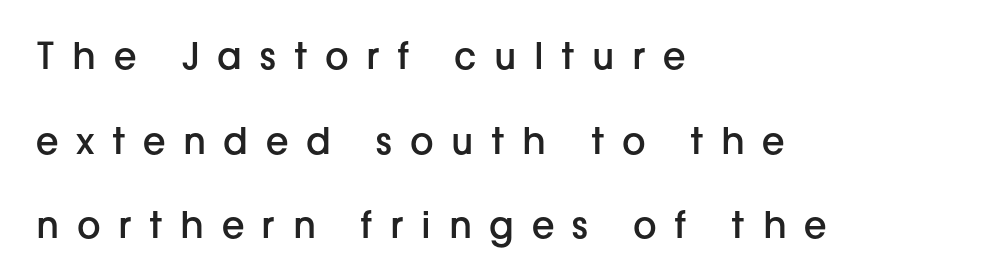
The image shows 37 px semibold sans-serif type, upright; set left-aligned, loose line spacing (2.29x), unusually wide letter spacing (+0.47 em), not underlined; low stroke contrast and a medium x-height.
